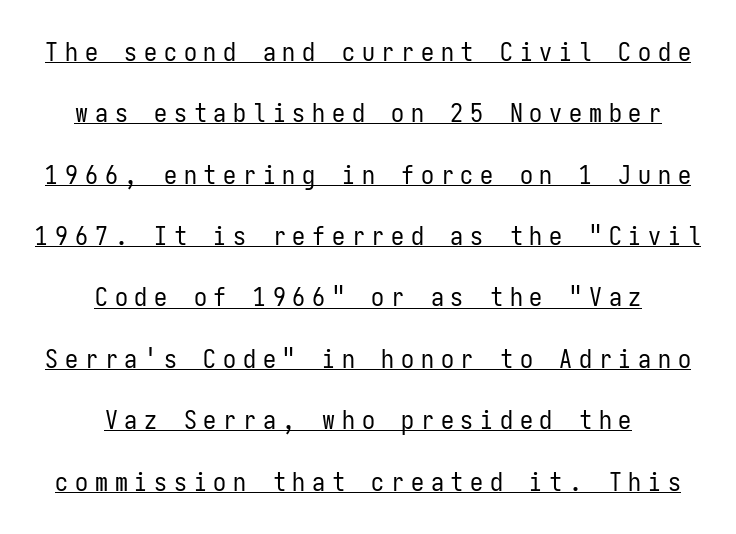
The image shows 26 px text type, upright; set centered, loose line spacing (2.36x), unusually wide letter spacing (+0.26 em), underlined.
